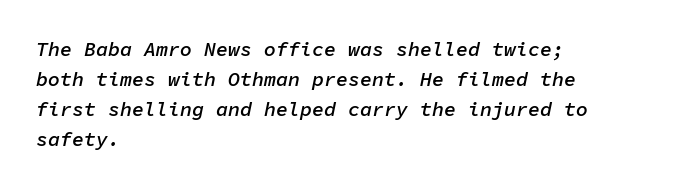
The image shows 20 px text type, italic (leaning right); set left-aligned, normal line spacing (1.5x), normal letter spacing, not underlined.
